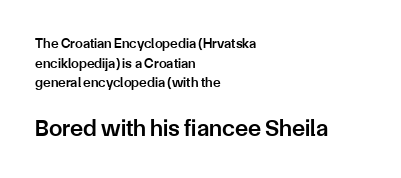
{"italic": "no", "bold": "semi", "underline": "no", "align": "left", "line_spacing": "normal", "line_spacing_ratio": 1.41, "letter_spacing": "normal", "letter_spacing_em": 0.0, "larger_block": "second", "size_ratio": 1.71, "glyph_px": 24}
